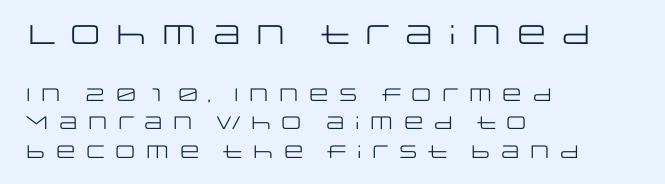
Q: Is the text bold? A: No.
Q: Is the text italic (slanted)? A: No, it is upright.
Q: Is the text underlined? A: No.
Q: How is the paragraph aligned? A: Left-aligned.
Q: Is the spacing between lines tight, normal or loose? A: Normal.
Q: Which block of text is set in a larger size, the first (top) or the second (bottom)? A: The first (top) one.
